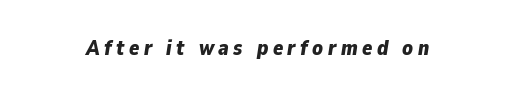
The image shows 21 px bold type, italic (leaning right); set unusually wide letter spacing (+0.21 em), not underlined.
